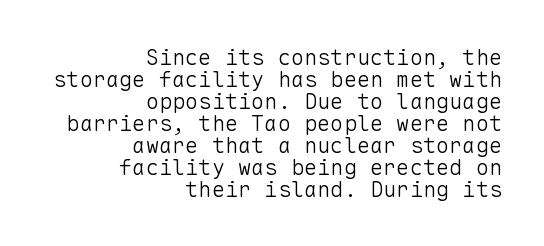
Q: Is the text bold? A: No.
Q: Is the text italic (slanted)? A: No, it is upright.
Q: Is the text underlined? A: No.
Q: How is the paragraph aligned? A: Right-aligned.
Q: Is the spacing between letters normal or unusually wide? A: Normal.
Q: Is the spacing between lines tight, normal or loose? A: Tight.
